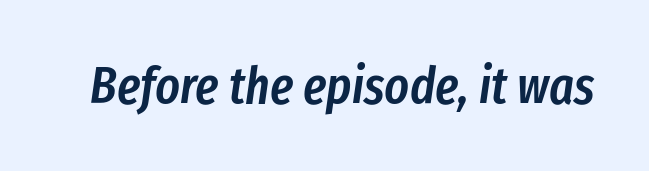
Q: Is the text bold? A: Semi-bold.
Q: Is the text italic (slanted)? A: Yes, it leans right by about 8 degrees.
Q: Is the text underlined? A: No.
Q: Is the spacing between letters normal or unusually wide? A: Normal.
Q: Width (condensed, normal, or wide)? A: Condensed.
Q: Stroke contrast? A: Low.
Q: x-height? A: Medium.
Q: Monospaced? A: No.
